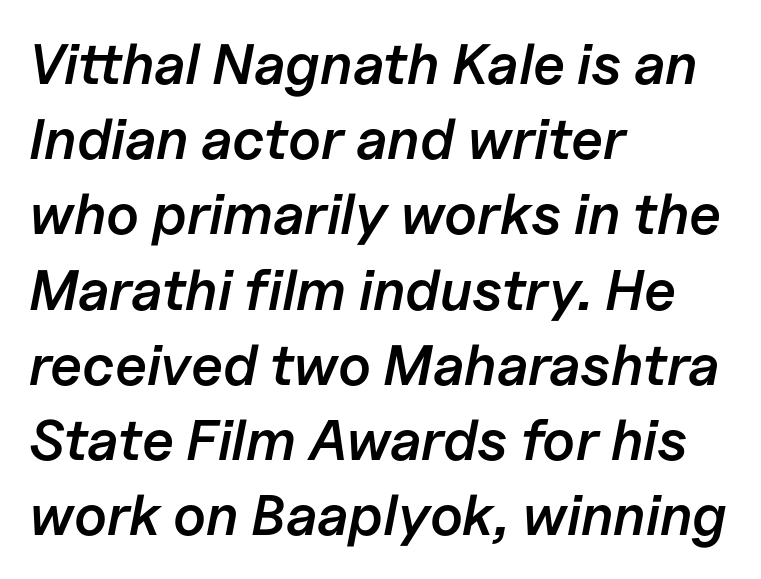
The image shows 57 px semibold type, italic (leaning right); set left-aligned, normal line spacing (1.32x), normal letter spacing, not underlined; low stroke contrast and a medium x-height.
